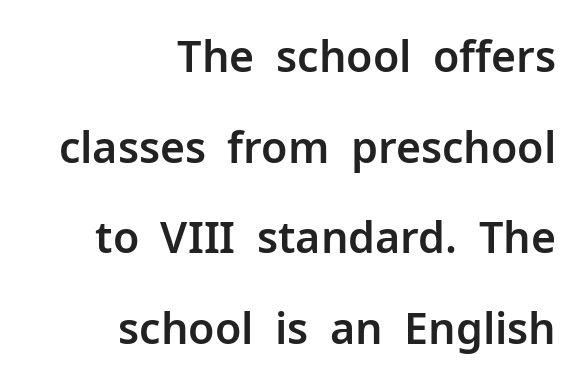
Type style note: lacks serifs. The letterforms sit shoulder to shoulder at normal distance. Short and long lines alike share a common ending point at right. What's the leading like? Stretched, with rows far apart. The type sits square on the baseline with zero lean.
